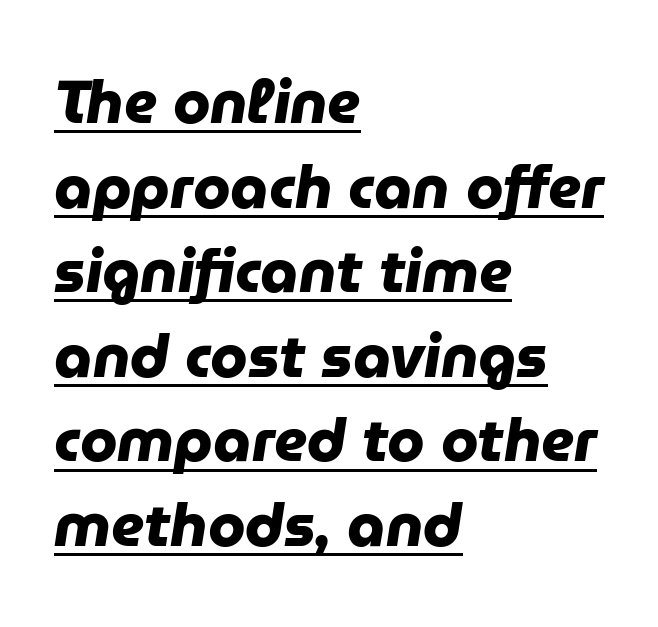
Q: Is the text bold? A: Yes.
Q: Is the typeface a serif or a sans-serif typeface? A: Sans-serif.
Q: Is the text underlined? A: Yes.
Q: How is the paragraph aligned? A: Left-aligned.
Q: Is the spacing between letters normal or unusually wide? A: Normal.
Q: Is the spacing between lines tight, normal or loose? A: Normal.
Q: Width (condensed, normal, or wide)? A: Normal.
Q: Stroke contrast? A: Low.
Q: x-height? A: Medium.
Q: Monospaced? A: No.
